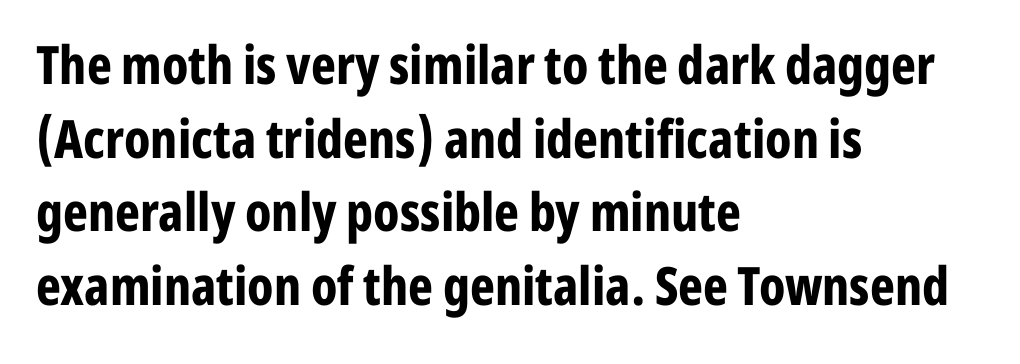
{"serif": "no", "italic": "no", "bold": "yes", "weight": "bold", "width": "condensed", "stroke_contrast": "low", "x_height": "medium", "monospaced": "no", "underline": "no", "align": "left", "line_spacing": "normal", "line_spacing_ratio": 1.39, "letter_spacing": "normal", "letter_spacing_em": 0.0, "glyph_px": 53}
